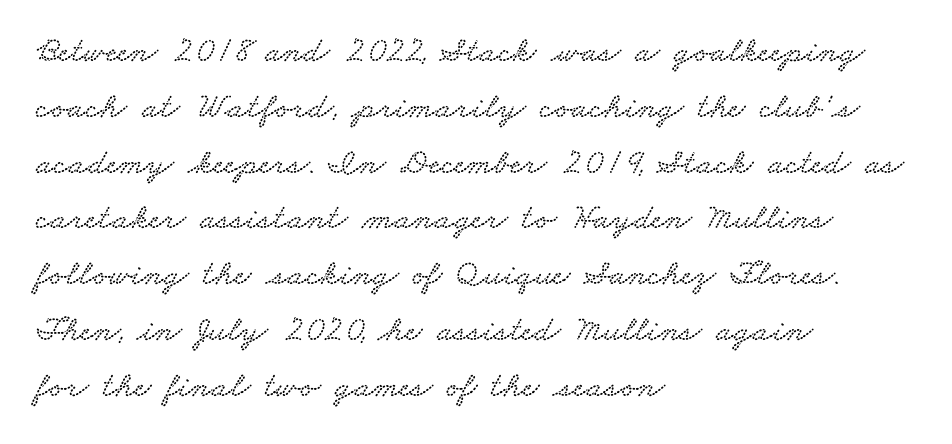
The image shows 36 px wide serif type; set left-aligned, normal line spacing (1.55x), normal letter spacing, not underlined; low stroke contrast and a small x-height.
